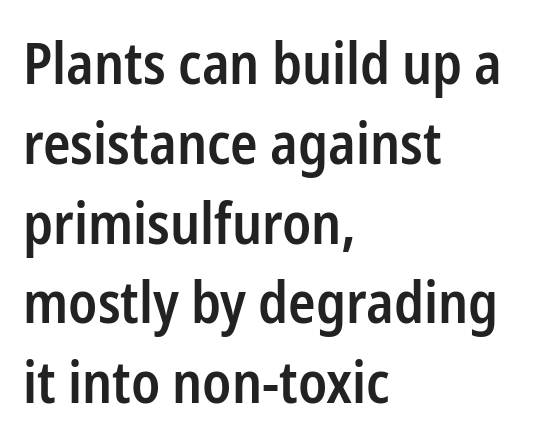
{"serif": "no", "italic": "no", "bold": "semi", "weight": "semibold", "width": "condensed", "stroke_contrast": "low", "x_height": "medium", "monospaced": "no", "underline": "no", "align": "left", "line_spacing": "normal", "line_spacing_ratio": 1.4, "letter_spacing": "normal", "letter_spacing_em": 0.0, "glyph_px": 57}
